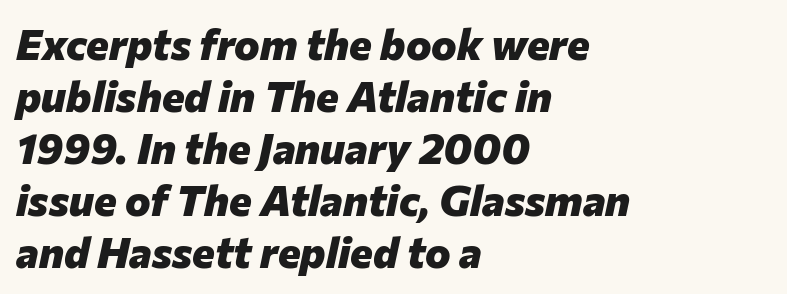
Nobody touched the tracking dial on this one. The strokes are fattened all the way to bold. These lines were composed using italics. The foot of each line stays bare and open. The text block is weighted toward the left margin, trailing off unevenly rightward. Is this a fixed-width face? No — the glyphs have proportional, varying widths.
